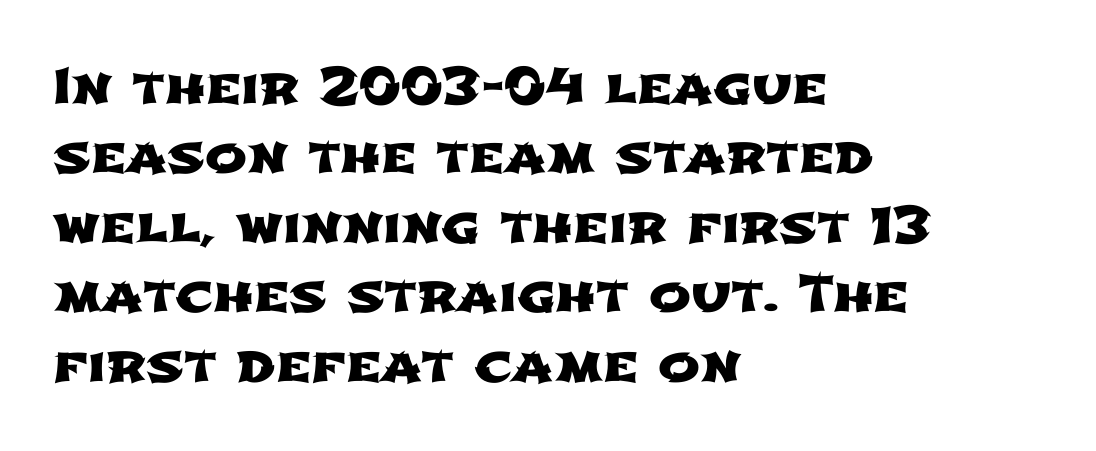
The text block is weighted toward the left margin, trailing off unevenly rightward. The rendering uses natural spacing where letterforms have individual widths. The type is set solid horizontally, with unmodified tracking. No word sits above an underline.
